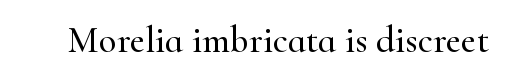
Q: Is the text italic (slanted)? A: No, it is upright.
Q: Is the typeface a serif or a sans-serif typeface? A: Serif.
Q: Is the text underlined? A: No.
Q: Is the spacing between letters normal or unusually wide? A: Normal.
Q: Width (condensed, normal, or wide)? A: Normal.
Q: Stroke contrast? A: High.
Q: x-height? A: Small.
Q: Monospaced? A: No.
